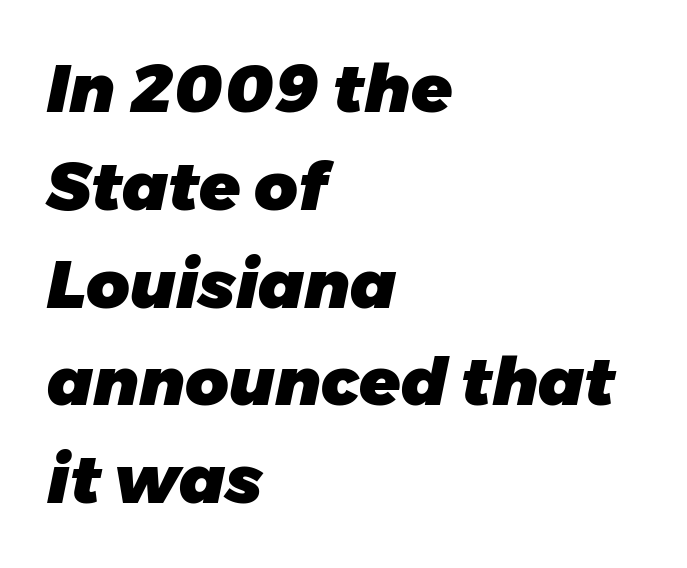
Plenty of ink on the page — the face is bold. Has an underline been added? It has not. You could call the tracking neutral — neither tight nor loose. Evenly set lines give the paragraph a standard silhouette.
